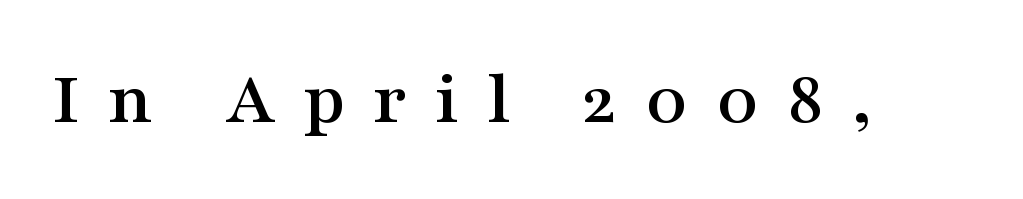
Underline: absent. This sample uses a serif face. The rendering uses natural spacing where letterforms have individual widths. The line texture is sparse and dotted thanks to wide tracking. The letters stand straight up with perfectly vertical stems.
